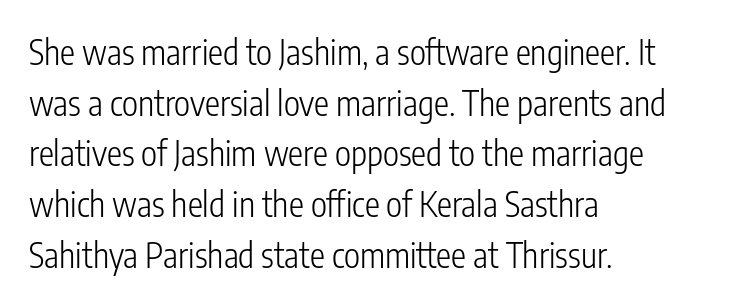
{"serif": "no", "italic": "no", "bold": "no", "weight": "light", "width": "condensed", "stroke_contrast": "low", "x_height": "medium", "monospaced": "no", "underline": "no", "align": "left", "line_spacing": "normal", "line_spacing_ratio": 1.49, "letter_spacing": "normal", "letter_spacing_em": 0.0, "glyph_px": 34}
